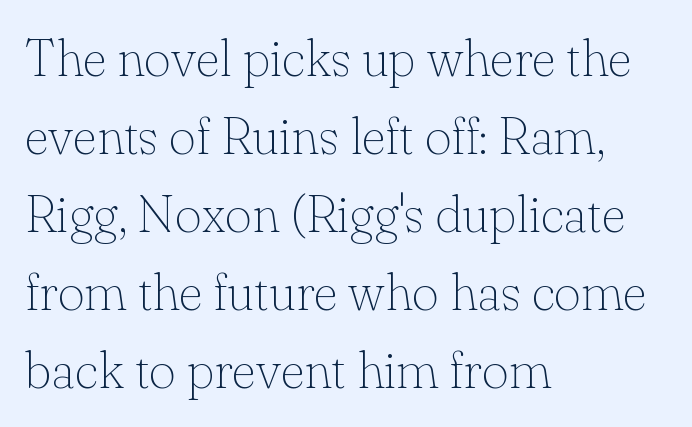
Between one letter and the next there's only the usual sliver of space. Bare-footed words on every line. The paragraph has a hard left edge and a soft right edge. Weight class: somewhere from thin through regular.
